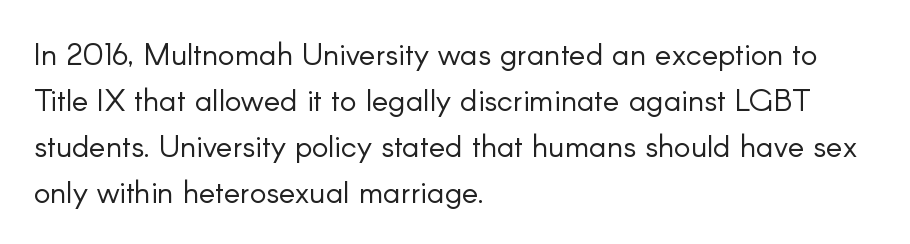
{"serif": "no", "italic": "no", "bold": "no", "weight": "light", "width": "normal", "stroke_contrast": "low", "x_height": "small", "monospaced": "no", "underline": "no", "align": "left", "line_spacing": "normal", "line_spacing_ratio": 1.48, "letter_spacing": "normal", "letter_spacing_em": 0.0, "glyph_px": 31}
